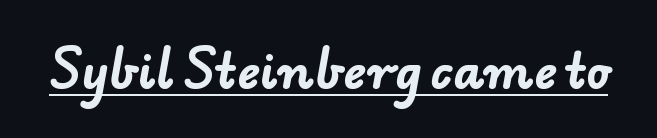
The image shows 48 px bold sans-serif type; set normal letter spacing, underlined; low stroke contrast and a small x-height.
